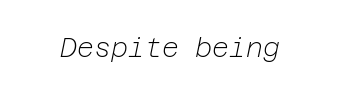
Caption: standard tracking, unaltered. Italic: yes, the glyphs are oblique. Ink coverage per letter is moderate at most. No word sits above an underline.
